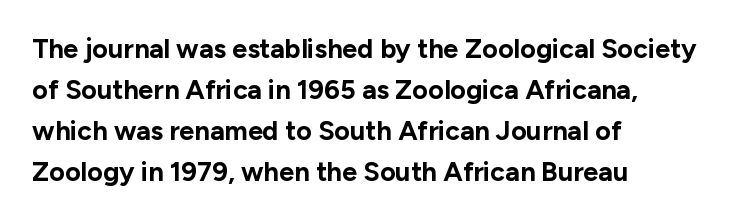
{"italic": "no", "bold": "yes", "underline": "no", "align": "left", "line_spacing": "normal", "line_spacing_ratio": 1.52, "letter_spacing": "normal", "letter_spacing_em": 0.0, "glyph_px": 27}
